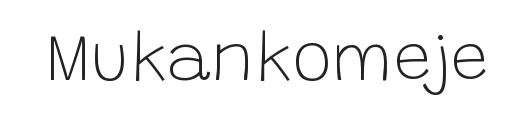
Unmarked baselines from the first word to the last. A typesetter would mark this as roman, not italic. Summary of weight: not heavy and not bold. The line texture is even and compact thanks to regular tracking. Character widths vary here, with narrow letters taking less room than wide ones.
